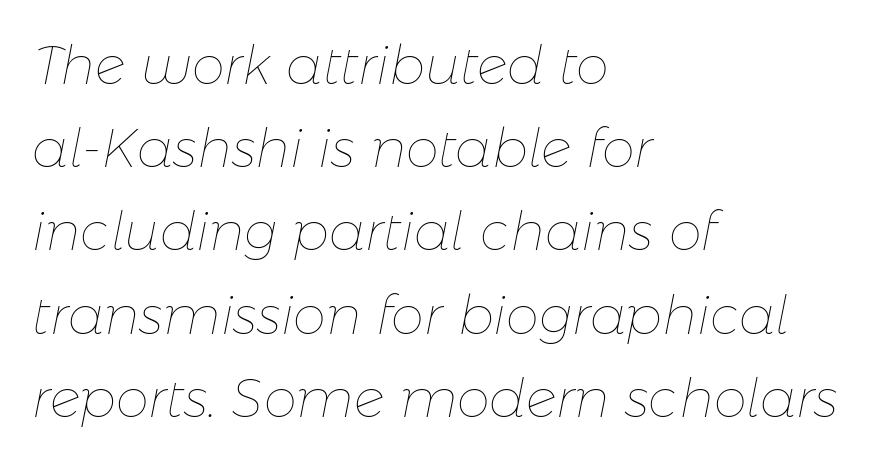
The image shows 53 px thin type, italic (leaning right); set left-aligned, normal line spacing (1.57x), normal letter spacing, not underlined; low stroke contrast and a medium x-height.
